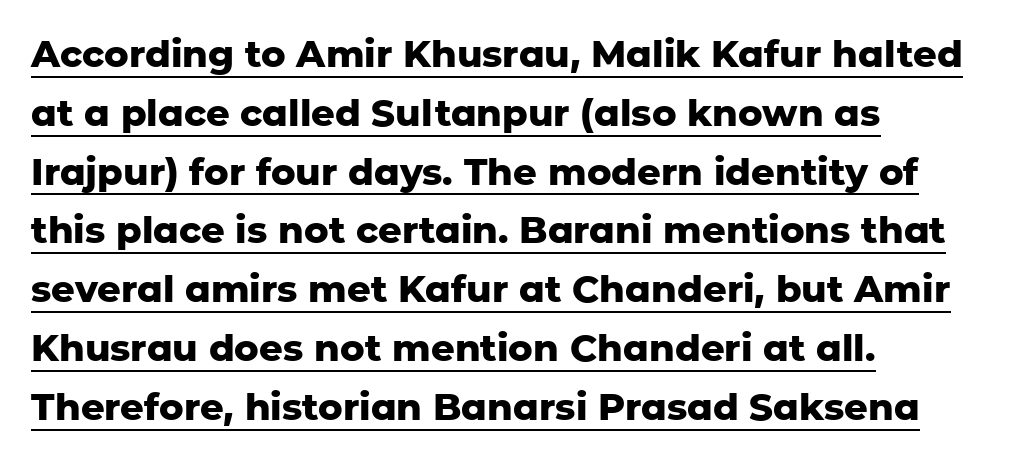
{"serif": "no", "italic": "no", "bold": "yes", "weight": "heavy", "width": "normal", "stroke_contrast": "low", "x_height": "medium", "monospaced": "no", "underline": "yes", "align": "left", "line_spacing": "normal", "line_spacing_ratio": 1.59, "letter_spacing": "normal", "letter_spacing_em": 0.0, "glyph_px": 37}
